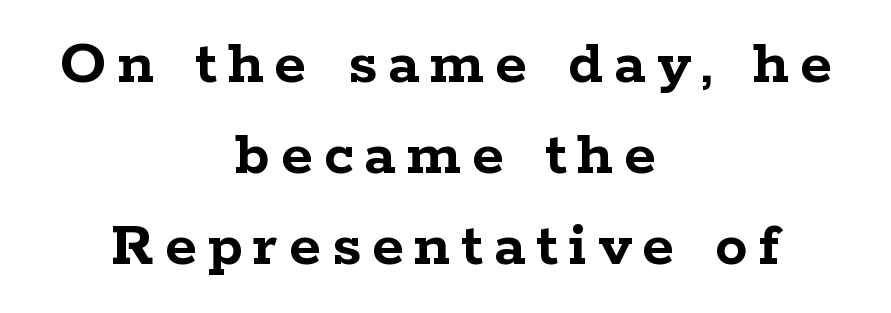
Q: Is the text bold? A: Yes.
Q: Is the text italic (slanted)? A: No, it is upright.
Q: Is the typeface a serif or a sans-serif typeface? A: Serif.
Q: Is the text underlined? A: No.
Q: How is the paragraph aligned? A: Centered.
Q: Is the spacing between lines tight, normal or loose? A: Normal.
Q: Width (condensed, normal, or wide)? A: Wide.
Q: Stroke contrast? A: Low.
Q: x-height? A: Medium.
Q: Monospaced? A: No.
